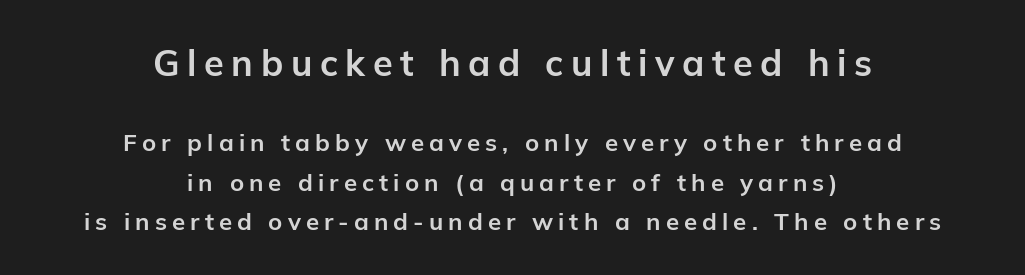
The image shows 36 px bold sans-serif type, upright; set centered, normal line spacing (1.63x), unusually wide letter spacing (+0.21 em), not underlined; the first (top) block is 1.5x larger; low stroke contrast and a medium x-height.
